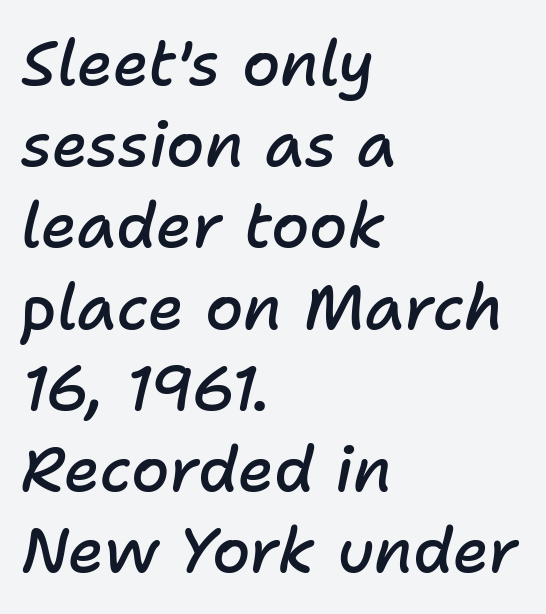
The image shows 62 px semibold type, italic (leaning right); set left-aligned, normal line spacing (1.31x), normal letter spacing, not underlined; low stroke contrast and a medium x-height.
